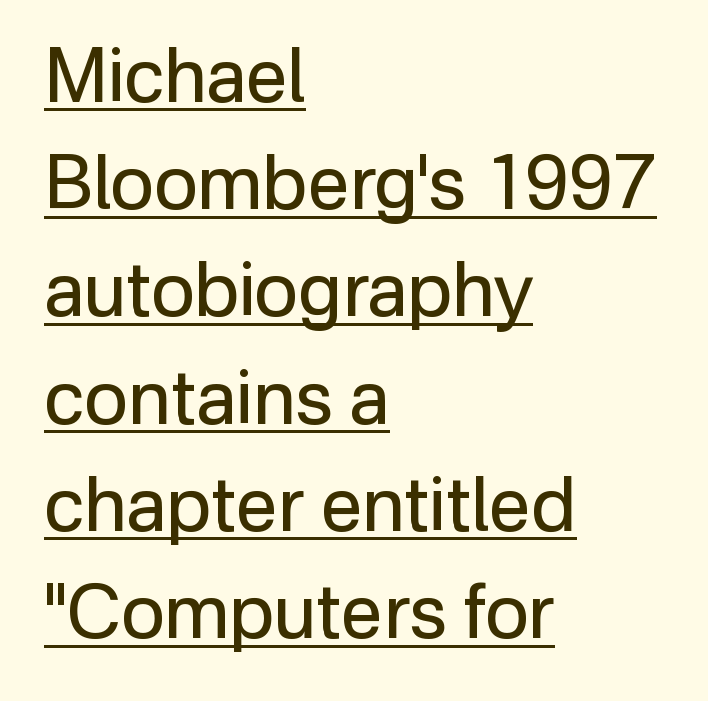
{"serif": "no", "italic": "no", "bold": "no", "weight": "regular", "width": "normal", "stroke_contrast": "low", "x_height": "medium", "monospaced": "no", "underline": "yes", "align": "left", "line_spacing": "normal", "line_spacing_ratio": 1.43, "letter_spacing": "normal", "letter_spacing_em": 0.0, "glyph_px": 75}
